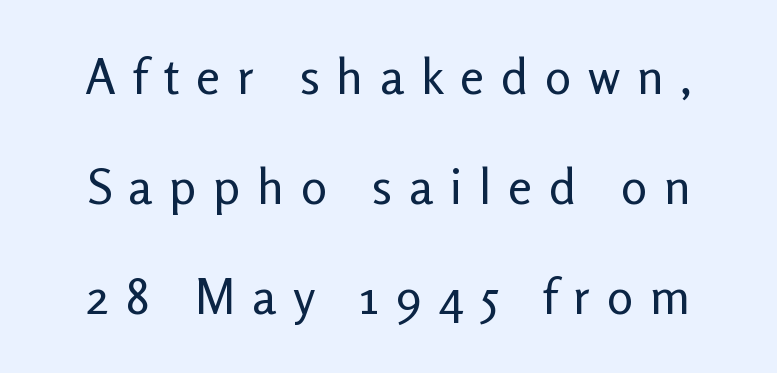
The image shows 49 px regular-weight sans-serif type, upright; set loose line spacing (2.24x), unusually wide letter spacing (+0.34 em), not underlined; low stroke contrast and a medium x-height.
